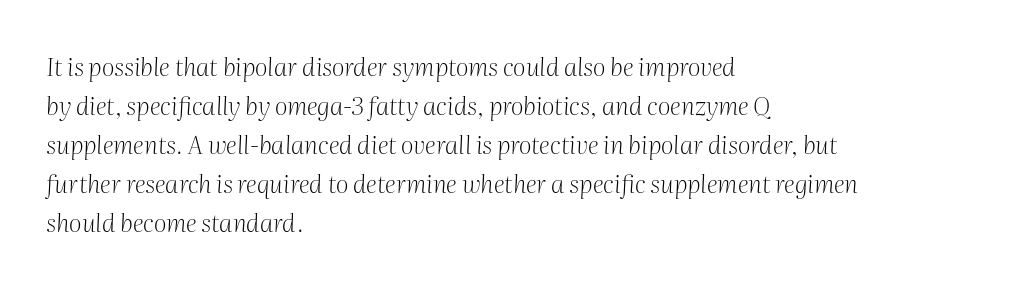
Q: Is the text bold? A: No.
Q: Is the text italic (slanted)? A: Yes, it leans right by about 2 degrees.
Q: Is the text underlined? A: No.
Q: How is the paragraph aligned? A: Left-aligned.
Q: Is the spacing between letters normal or unusually wide? A: Normal.
Q: Is the spacing between lines tight, normal or loose? A: Normal.
